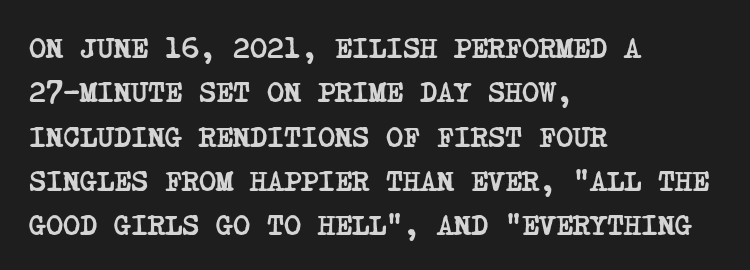
Q: Is the text bold? A: Yes.
Q: Is the typeface a serif or a sans-serif typeface? A: Serif.
Q: Is the text underlined? A: No.
Q: How is the paragraph aligned? A: Left-aligned.
Q: Is the spacing between letters normal or unusually wide? A: Normal.
Q: Is the spacing between lines tight, normal or loose? A: Normal.
Q: Width (condensed, normal, or wide)? A: Condensed.
Q: Stroke contrast? A: Low.
Q: x-height? A: Large.
